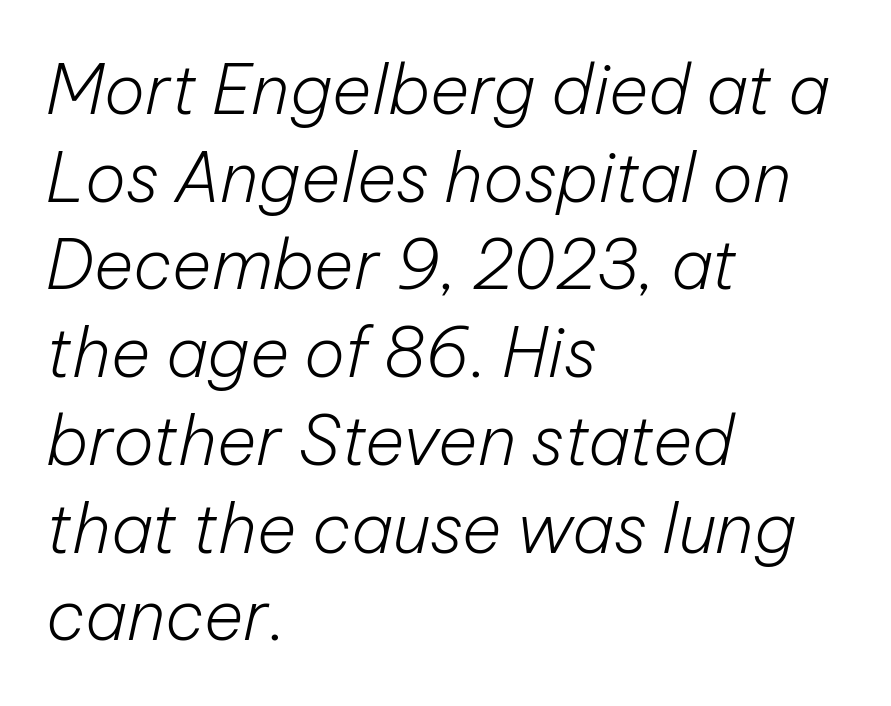
{"italic": "yes", "lean": "right", "slant_degrees": 12, "bold": "no", "weight": "light", "width": "normal", "stroke_contrast": "low", "x_height": "medium", "monospaced": "no", "underline": "no", "align": "left", "line_spacing": "normal", "line_spacing_ratio": 1.29, "letter_spacing": "normal", "letter_spacing_em": 0.0, "glyph_px": 68}
